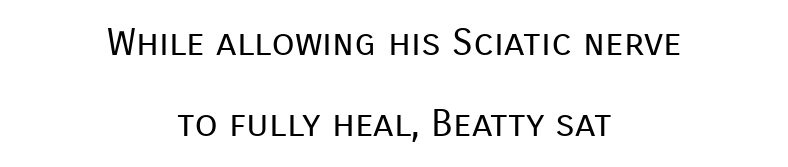
Unmarked baselines from the first word to the last. Notice how the passage keeps no hard edge, just a central spine. Quick note: not italic, upright. The rendering uses natural spacing where letterforms have individual widths.
